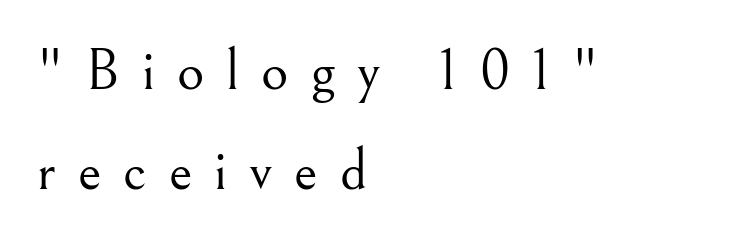
{"serif": "yes", "italic": "no", "bold": "no", "weight": "light", "width": "normal", "stroke_contrast": "medium", "x_height": "small", "monospaced": "no", "underline": "no", "align": "left", "line_spacing": "normal", "line_spacing_ratio": 1.69, "letter_spacing": "wide", "letter_spacing_em": 0.37, "glyph_px": 59}
